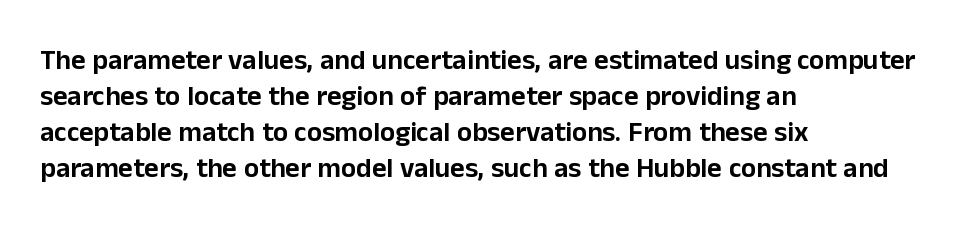
The image shows 28 px sans-serif type, upright; set left-aligned, normal line spacing (1.29x), normal letter spacing, not underlined; low stroke contrast and a medium x-height.
